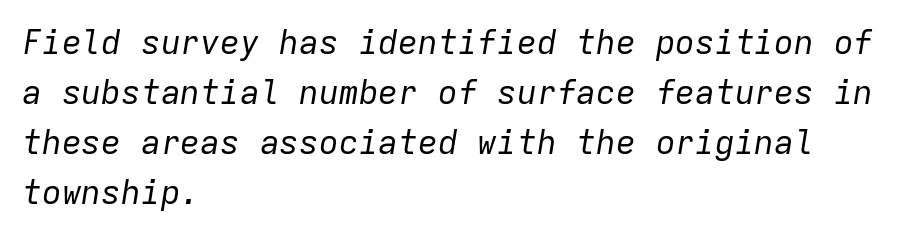
Think standard paragraph weight, or any step lighter than that. The whole block is typeset with a tilt. Decoration check: the copy has no underline. This rendering uses left alignment, leaving the right contour irregular.
